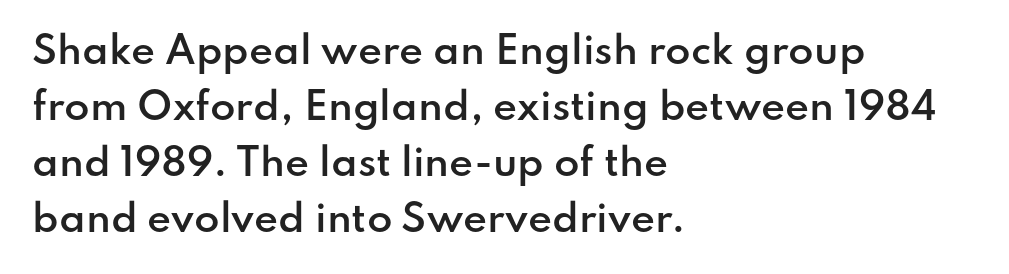
The image shows 37 px semibold sans-serif type, upright; set left-aligned, normal line spacing (1.51x), normal letter spacing, not underlined; low stroke contrast and a small x-height.
